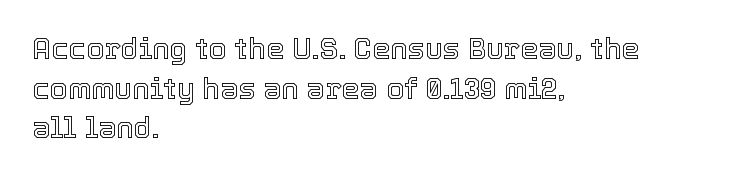
{"italic": "no", "width": "normal", "x_height": "medium", "monospaced": "no", "underline": "no", "align": "left", "line_spacing": "normal", "line_spacing_ratio": 1.37, "letter_spacing": "normal", "letter_spacing_em": 0.0, "glyph_px": 29}
